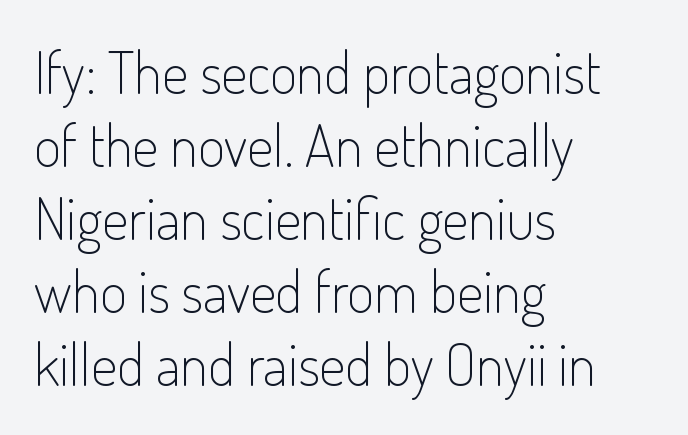
Q: Is the text bold? A: No.
Q: Is the text italic (slanted)? A: No, it is upright.
Q: Is the typeface a serif or a sans-serif typeface? A: Sans-serif.
Q: Is the text underlined? A: No.
Q: How is the paragraph aligned? A: Left-aligned.
Q: Is the spacing between letters normal or unusually wide? A: Normal.
Q: Is the spacing between lines tight, normal or loose? A: Normal.
Q: Width (condensed, normal, or wide)? A: Condensed.
Q: Stroke contrast? A: Low.
Q: x-height? A: Small.
Q: Monospaced? A: No.
